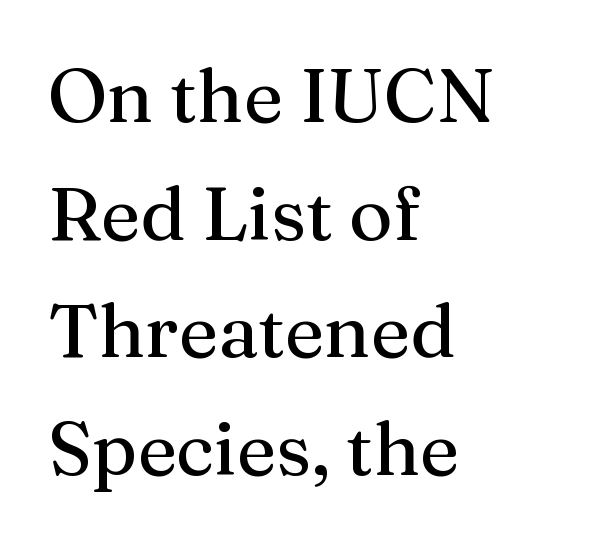
{"serif": "yes", "italic": "no", "width": "normal", "stroke_contrast": "medium", "x_height": "medium", "monospaced": "no", "underline": "no", "align": "left", "line_spacing": "normal", "line_spacing_ratio": 1.57, "letter_spacing": "normal", "letter_spacing_em": 0.0, "glyph_px": 75}
